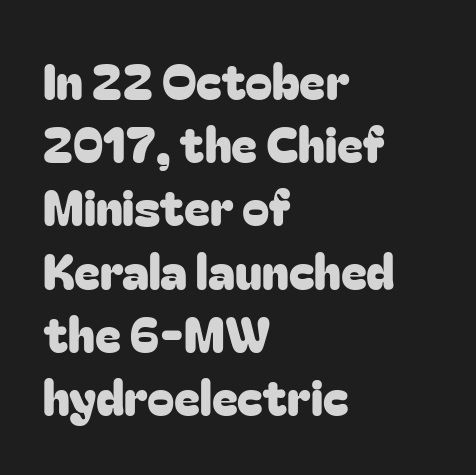
{"serif": "no", "italic": "no", "width": "normal", "stroke_contrast": "low", "x_height": "medium", "monospaced": "no", "underline": "no", "align": "left", "line_spacing": "normal", "line_spacing_ratio": 1.29, "letter_spacing": "normal", "letter_spacing_em": 0.0, "glyph_px": 49}
